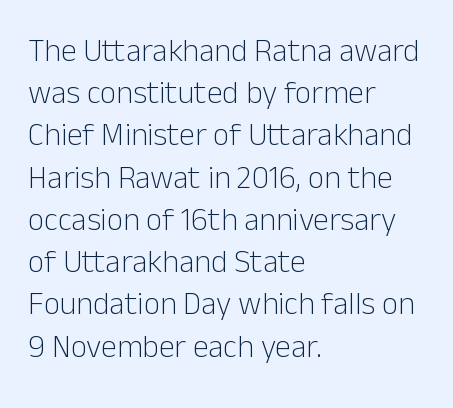
The paragraph shown leans on its left margin. Characters remain perfectly vertical along every line. The passage shown has conventional tracking throughout. Nothing heavy about these letters — not bold at all. These lines are composed in type without serifs. Only glyphs here, with clear space below each row.
